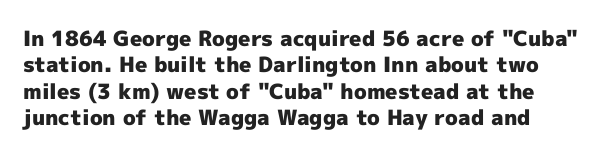
Q: Is the text bold? A: Yes.
Q: Is the text italic (slanted)? A: No, it is upright.
Q: Is the text underlined? A: No.
Q: Is the spacing between letters normal or unusually wide? A: Normal.
Q: Is the spacing between lines tight, normal or loose? A: Normal.
